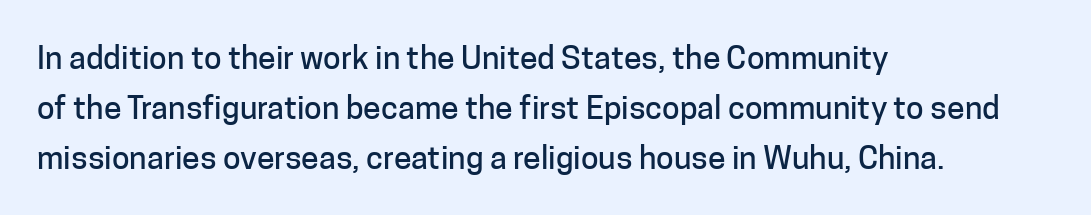
Q: Is the text italic (slanted)? A: No, it is upright.
Q: Is the typeface a serif or a sans-serif typeface? A: Sans-serif.
Q: Is the text underlined? A: No.
Q: How is the paragraph aligned? A: Left-aligned.
Q: Is the spacing between letters normal or unusually wide? A: Normal.
Q: Is the spacing between lines tight, normal or loose? A: Normal.
Q: Width (condensed, normal, or wide)? A: Normal.
Q: Stroke contrast? A: Low.
Q: x-height? A: Medium.
Q: Monospaced? A: No.
